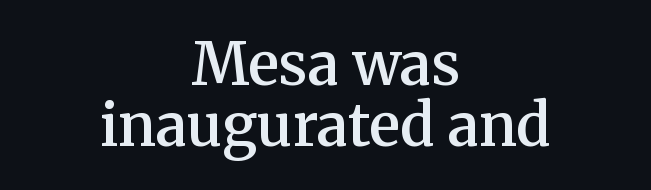
{"serif": "yes", "italic": "no", "bold": "semi", "weight": "semibold", "width": "normal", "stroke_contrast": "medium", "x_height": "medium", "monospaced": "no", "underline": "no", "align": "center", "line_spacing": "tight", "line_spacing_ratio": 1.06, "letter_spacing": "normal", "letter_spacing_em": 0.0, "glyph_px": 58}
